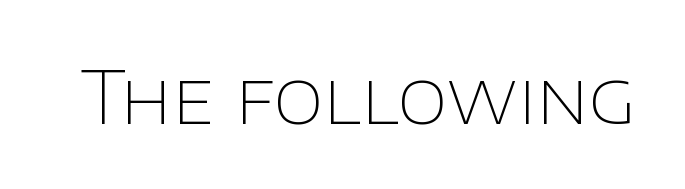
The image shows 73 px thin sans-serif type, upright; set normal letter spacing, not underlined; low stroke contrast and a large x-height.
